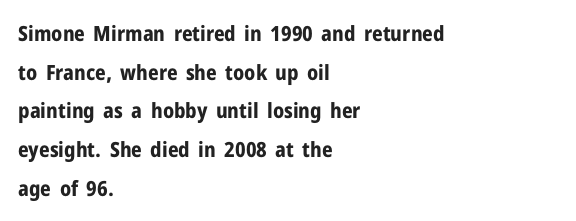
The image shows 21 px bold type, upright; set left-aligned, line spacing 1.84x, normal letter spacing, not underlined.
